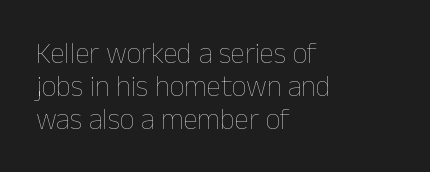
{"italic": "no", "bold": "no", "weight": "thin", "width": "normal", "stroke_contrast": "low", "x_height": "medium", "monospaced": "no", "underline": "no", "align": "left", "line_spacing": "tight", "line_spacing_ratio": 1.14, "letter_spacing": "normal", "letter_spacing_em": 0.0, "glyph_px": 29}
